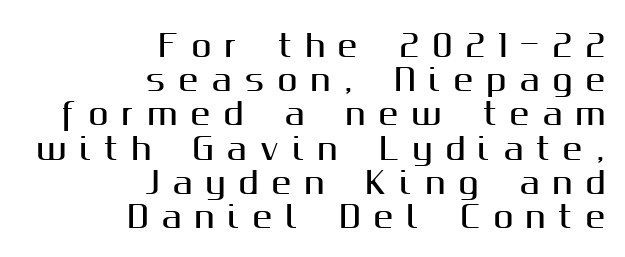
The image shows 30 px sans-serif type, upright; set right-aligned, tight line spacing (1.14x), unusually wide letter spacing (+0.43 em), not underlined; medium stroke contrast and a medium x-height.
